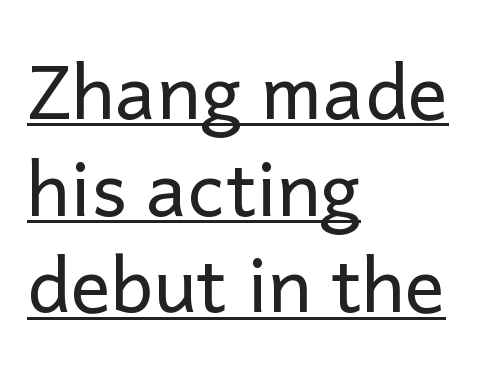
Spacing between characters is what you'd get straight out of the box. The passage shown is typeset with a sans-serif family. The designer left line spacing at the default. Posture: straight, roman, zero tilt.
